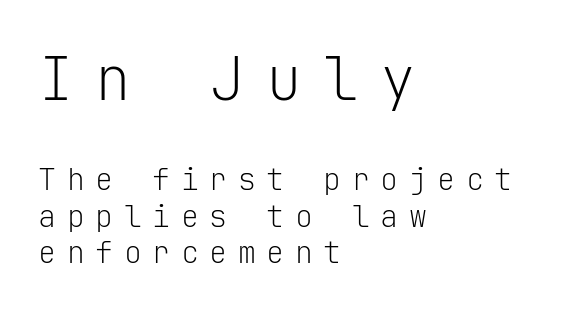
{"serif": "no", "italic": "no", "bold": "no", "weight": "light", "width": "normal", "stroke_contrast": "low", "x_height": "medium", "monospaced": "yes", "underline": "no", "align": "left", "line_spacing_ratio": 1.22, "letter_spacing": "wide", "letter_spacing_em": 0.35, "larger_block": "first", "size_ratio": 2.0, "glyph_px": 60}
